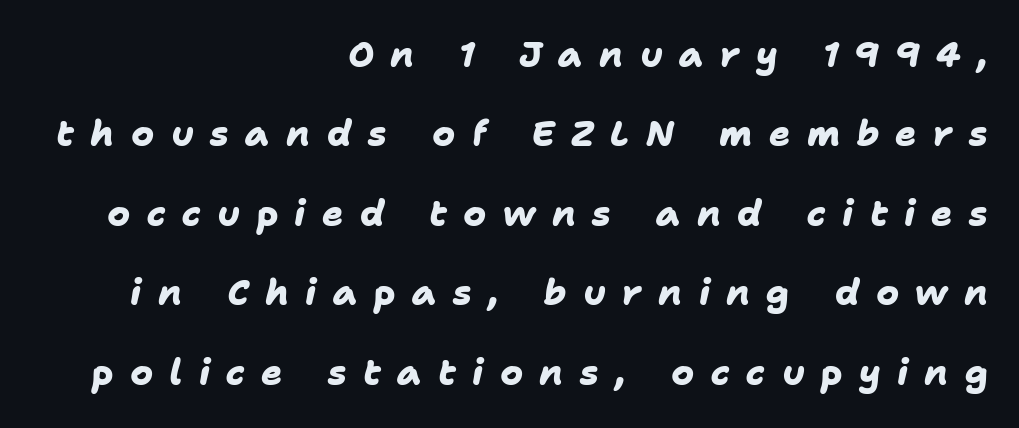
Q: Is the text bold? A: Yes.
Q: Is the typeface a serif or a sans-serif typeface? A: Sans-serif.
Q: Is the text underlined? A: No.
Q: How is the paragraph aligned? A: Right-aligned.
Q: Is the spacing between letters normal or unusually wide? A: Unusually wide.
Q: Is the spacing between lines tight, normal or loose? A: Loose.
Q: Width (condensed, normal, or wide)? A: Normal.
Q: Stroke contrast? A: Low.
Q: x-height? A: Medium.
Q: Monospaced? A: No.
